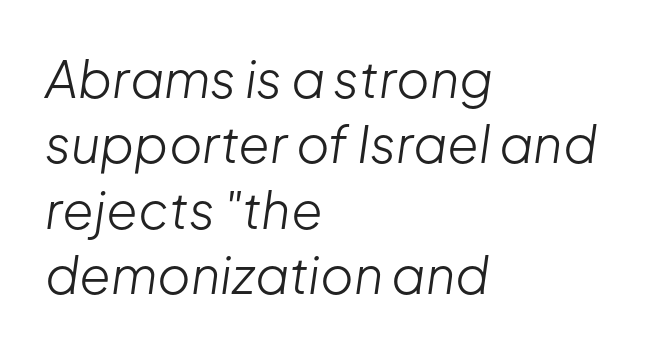
Q: Is the text bold? A: No.
Q: Is the text italic (slanted)? A: Yes, it leans right by about 8 degrees.
Q: Is the text underlined? A: No.
Q: How is the paragraph aligned? A: Left-aligned.
Q: Is the spacing between letters normal or unusually wide? A: Normal.
Q: Is the spacing between lines tight, normal or loose? A: Normal.
Q: Width (condensed, normal, or wide)? A: Normal.
Q: Stroke contrast? A: Low.
Q: x-height? A: Medium.
Q: Monospaced? A: No.
